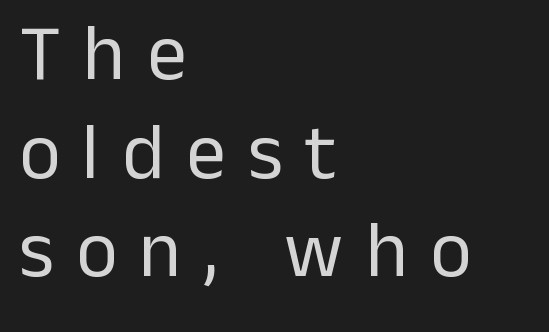
Notice how the passage keeps a crisp vertical edge on the left only. Characters follow at a spacing far wider than the type designer built in. The type sits square on the baseline with zero lean. Line spacing here is normal. Note the varied advance widths — an 'i' is clearly narrower than an 'm'. Has an underline been added? It has not.
